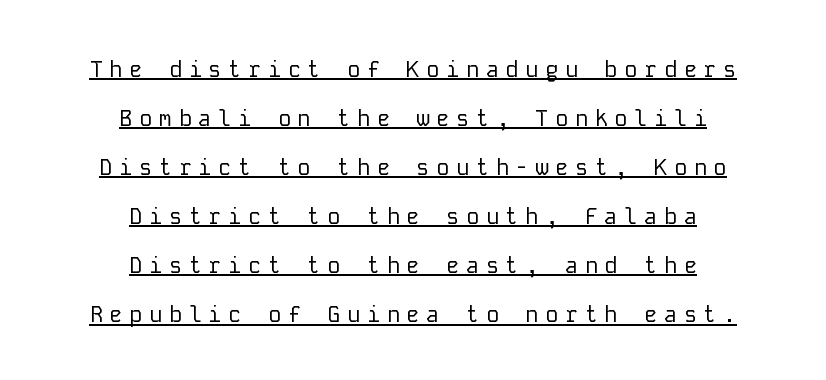
Q: Is the text bold? A: No.
Q: Is the text italic (slanted)? A: No, it is upright.
Q: Is the text underlined? A: Yes.
Q: How is the paragraph aligned? A: Centered.
Q: Is the spacing between letters normal or unusually wide? A: Unusually wide.
Q: Is the spacing between lines tight, normal or loose? A: Loose.
